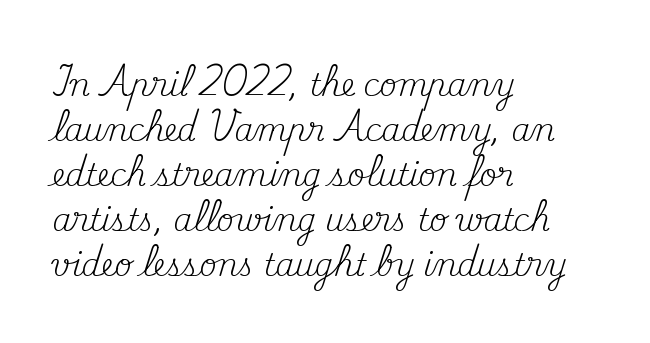
Just letters on the line, the space beneath them empty. Default kerning and tracking; the words read as compact shapes. The designer went with a serif here, giving each stem small feet.
